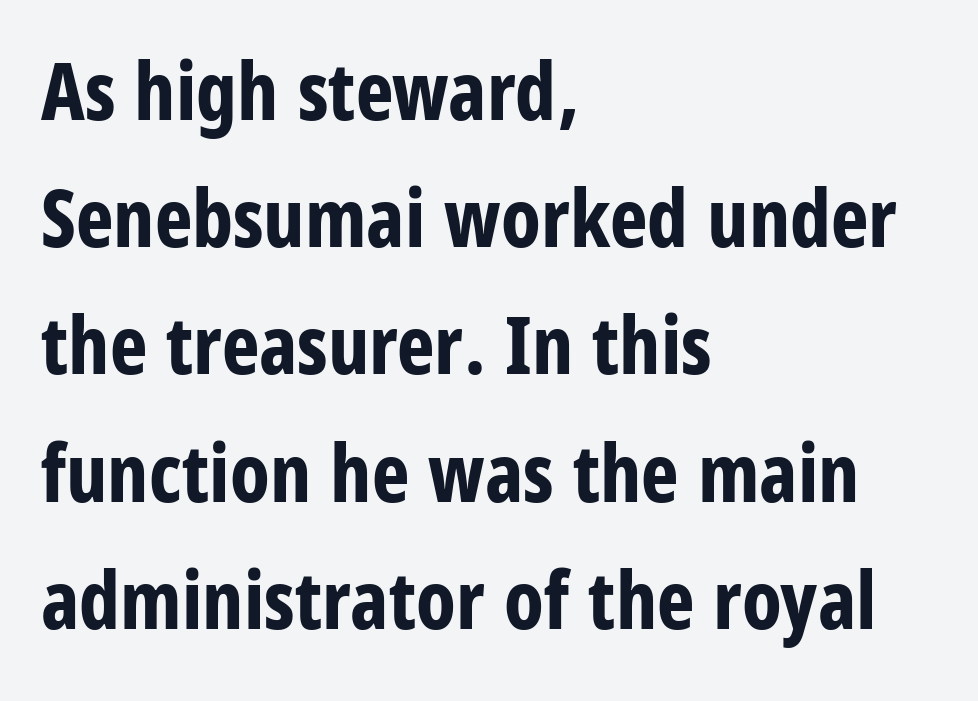
What weight is shown? A full bold with thick strokes. The rendering keeps characters at their native spacing. The face used here is proportionally spaced, like ordinary book or web type. The axis of the letterforms is exactly vertical. Short and long lines alike share a common starting point at left. Classification — sans serif.
